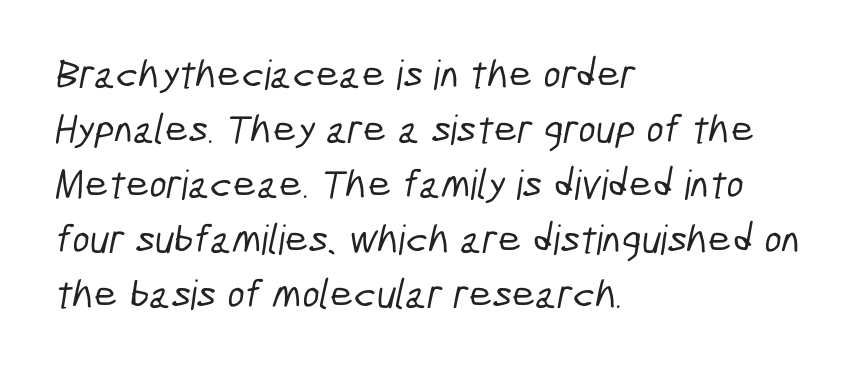
The image shows 41 px condensed sans-serif type; set left-aligned, normal line spacing (1.34x), normal letter spacing, not underlined; low stroke contrast and a medium x-height.
